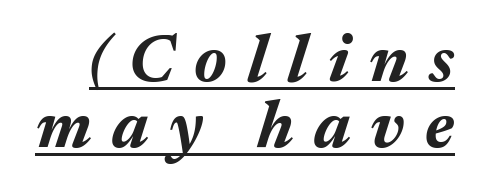
Q: Is the text bold? A: Yes.
Q: Is the text italic (slanted)? A: Yes, it leans right by about 17 degrees.
Q: Is the text underlined? A: Yes.
Q: Is the spacing between letters normal or unusually wide? A: Unusually wide.
Q: Is the spacing between lines tight, normal or loose? A: Tight.
Q: Width (condensed, normal, or wide)? A: Normal.
Q: Stroke contrast? A: Medium.
Q: x-height? A: Medium.
Q: Monospaced? A: No.
